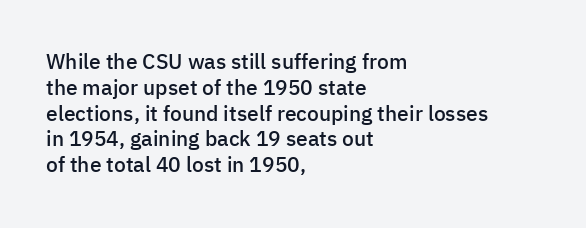
The image shows 21 px text type, upright; set left-aligned, line spacing 1.23x, normal letter spacing, not underlined.
